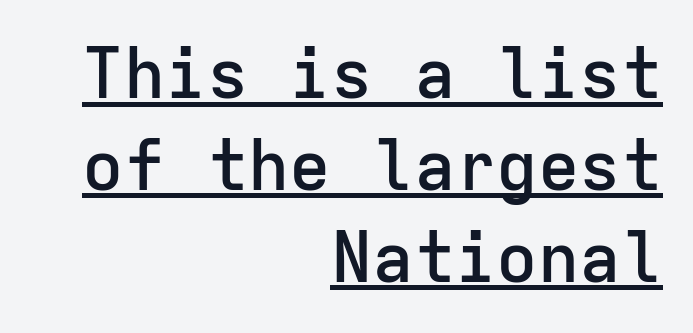
{"serif": "no", "italic": "no", "bold": "semi", "weight": "semibold", "width": "normal", "stroke_contrast": "low", "x_height": "medium", "monospaced": "yes", "underline": "yes", "align": "right", "line_spacing": "normal", "line_spacing_ratio": 1.33, "letter_spacing": "normal", "letter_spacing_em": 0.0, "glyph_px": 69}
